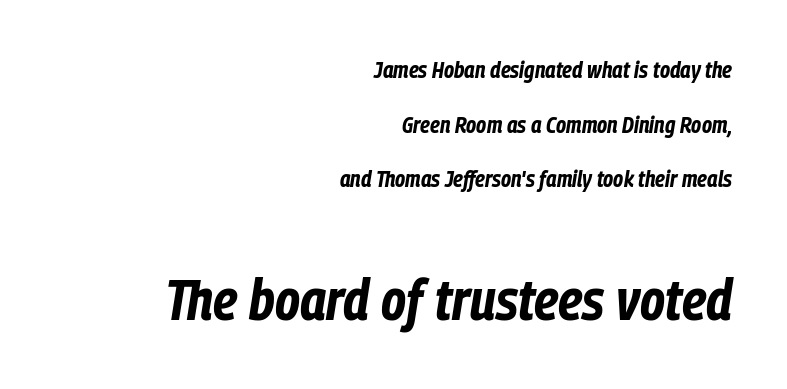
{"italic": "yes", "lean": "right", "slant_degrees": 9, "bold": "yes", "weight": "bold", "width": "condensed", "stroke_contrast": "low", "x_height": "medium", "monospaced": "no", "underline": "no", "align": "right", "line_spacing": "loose", "line_spacing_ratio": 2.37, "letter_spacing": "normal", "letter_spacing_em": 0.0, "larger_block": "second", "size_ratio": 2.48, "glyph_px": 57}
